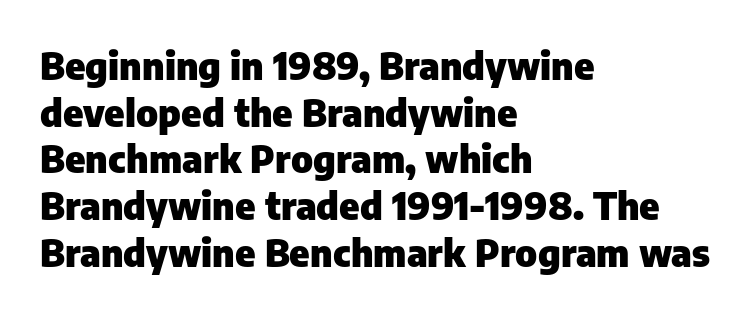
The image shows 38 px heavy sans-serif type, upright; set left-aligned, line spacing 1.23x, normal letter spacing, not underlined; low stroke contrast and a medium x-height.
